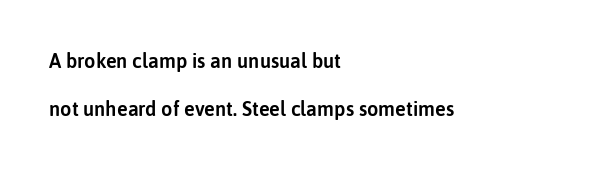
The image shows 20 px text type, upright; set left-aligned, loose line spacing (2.4x), normal letter spacing, not underlined.
